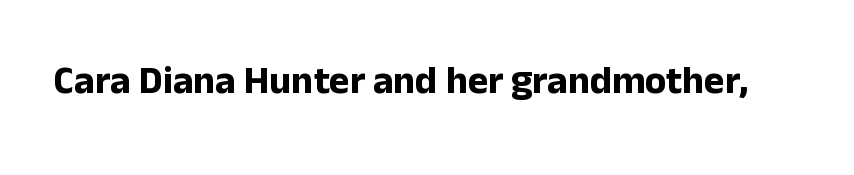
The image shows 39 px bold sans-serif type, upright; set normal letter spacing, not underlined; low stroke contrast and a medium x-height.
